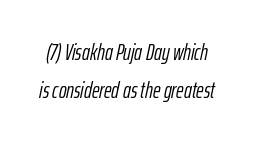
The axis of the letterforms is tilted away from vertical. Letter spacing: default. Descenders are the only things crossing below the line. Rows of type keep a routine distance in the vertical direction. Stems here are at most as thick as an everyday book face.
